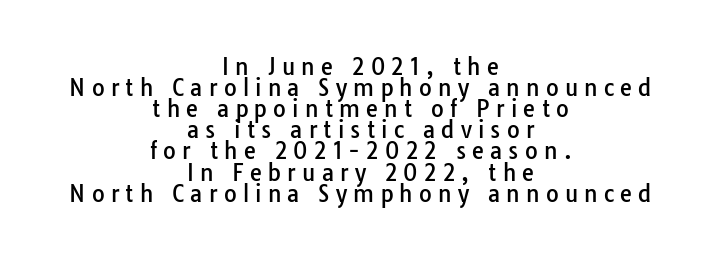
{"italic": "no", "underline": "no", "align": "center", "line_spacing": "tight", "line_spacing_ratio": 0.96, "letter_spacing": "wide", "letter_spacing_em": 0.28, "glyph_px": 22}
